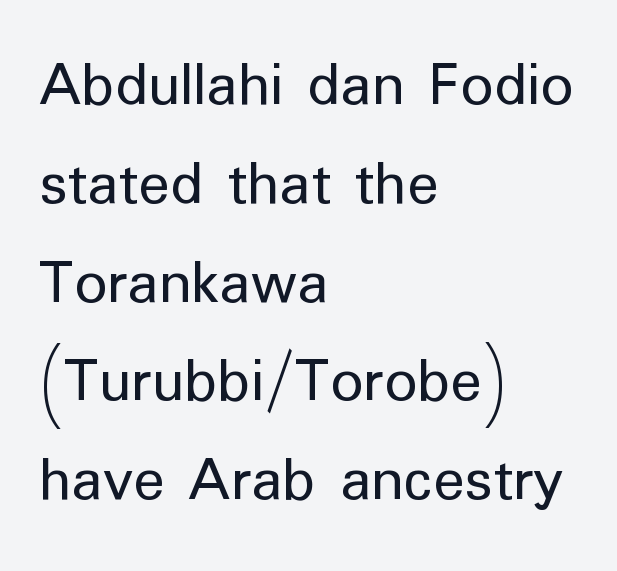
A typesetter would mark this as roman, not italic. This rendering features lettering with no underline. Regarding serifs, this sample does without them. The leading is moderate, giving the passage an even texture. Think of a printed novel: that variable character pitch is what you see here.
